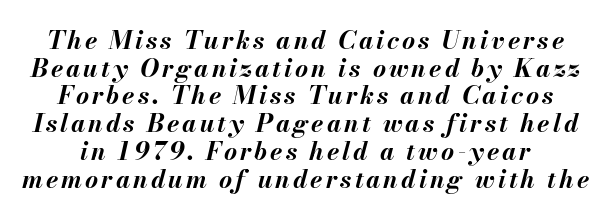
Just letters on the line, the space beneath them empty. A dark, heavy texture on the line: the type is bold. Style check: oblique. Very little white space separates one row of letters from the next.
